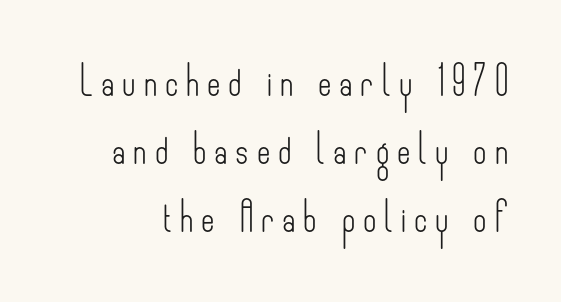
{"serif": "no", "italic": "no", "bold": "no", "weight": "light", "width": "condensed", "stroke_contrast": "low", "x_height": "small", "monospaced": "no", "underline": "no", "line_spacing": "loose", "line_spacing_ratio": 2.34, "letter_spacing": "wide", "letter_spacing_em": 0.27, "glyph_px": 29}
